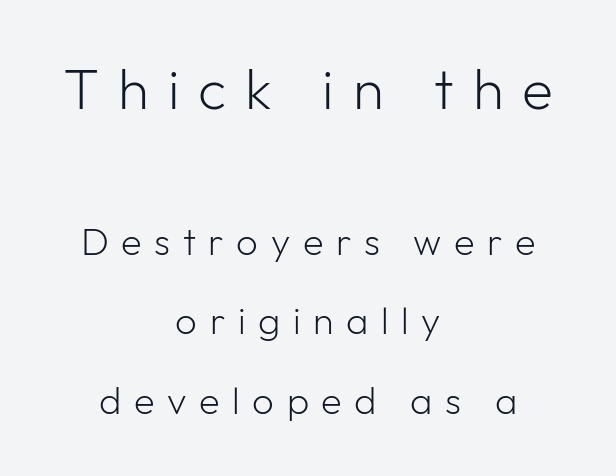
The image shows 57 px light sans-serif type, upright; set centered, loose line spacing (2.09x), unusually wide letter spacing (+0.33 em), not underlined; the first (top) block is 1.5x larger; low stroke contrast and a medium x-height.
